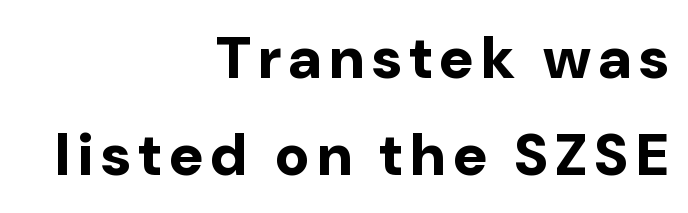
Q: Is the text bold? A: Yes.
Q: Is the text italic (slanted)? A: No, it is upright.
Q: Is the typeface a serif or a sans-serif typeface? A: Sans-serif.
Q: Is the text underlined? A: No.
Q: How is the paragraph aligned? A: Right-aligned.
Q: Is the spacing between lines tight, normal or loose? A: Normal.
Q: Width (condensed, normal, or wide)? A: Normal.
Q: Stroke contrast? A: Low.
Q: x-height? A: Medium.
Q: Monospaced? A: No.
